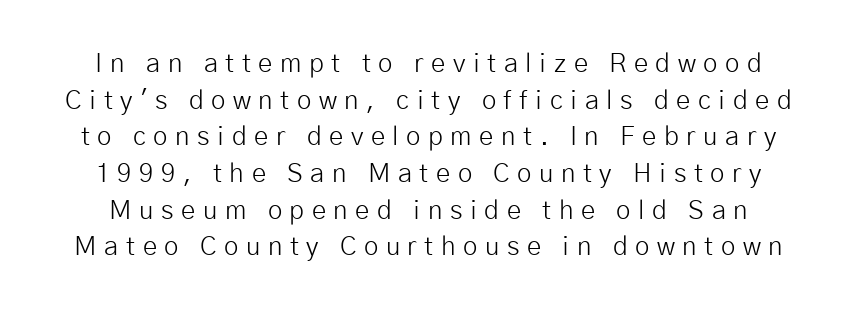
Short note: letters widely spaced. Decoration check: the copy has no underline. A normal amount of white space separates one row of letters from the next. The typography opts for an upright posture over an oblique one. The strokes carry an ordinary text weight at most.
